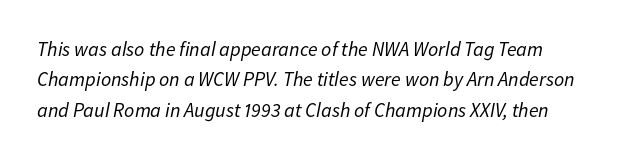
Q: Is the text bold? A: No.
Q: Is the text italic (slanted)? A: Yes, it leans right by about 11 degrees.
Q: Is the text underlined? A: No.
Q: Is the spacing between letters normal or unusually wide? A: Normal.
Q: Is the spacing between lines tight, normal or loose? A: Normal.
